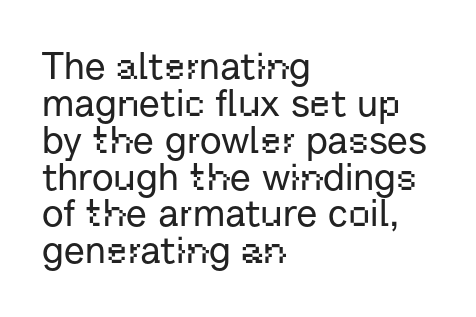
{"serif": "no", "italic": "no", "width": "normal", "stroke_contrast": "low", "x_height": "medium", "monospaced": "no", "underline": "no", "align": "left", "line_spacing": "tight", "line_spacing_ratio": 0.97, "letter_spacing": "normal", "letter_spacing_em": 0.0, "glyph_px": 38}
